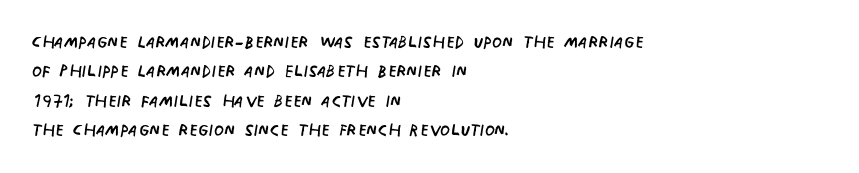
Q: Is the text bold? A: No.
Q: Is the text underlined? A: No.
Q: How is the paragraph aligned? A: Left-aligned.
Q: Is the spacing between letters normal or unusually wide? A: Normal.
Q: Is the spacing between lines tight, normal or loose? A: Normal.
